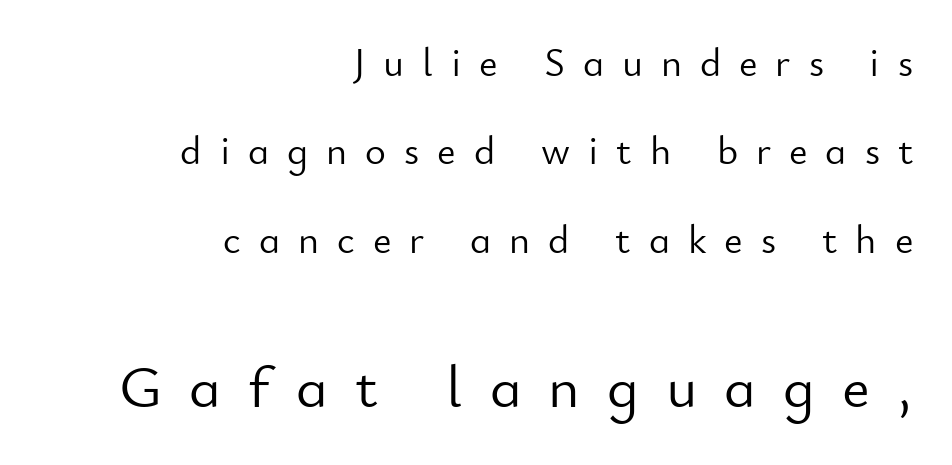
{"serif": "no", "italic": "no", "bold": "no", "weight": "light", "width": "normal", "stroke_contrast": "low", "x_height": "small", "monospaced": "no", "underline": "no", "align": "right", "line_spacing": "loose", "line_spacing_ratio": 2.21, "letter_spacing": "wide", "letter_spacing_em": 0.45, "larger_block": "second", "size_ratio": 1.5, "glyph_px": 60}
